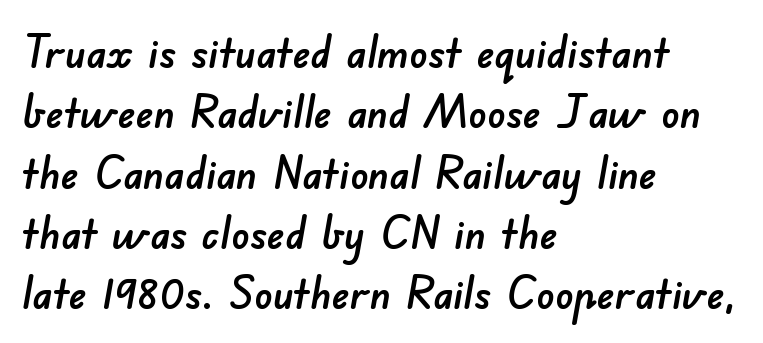
Look at the tracking — it's just the regular setting, nothing added. The glyphs in this specimen are sans serif. The string is rendered with underlining switched off. Each letter keeps its own natural width here, so spacing adapts to shape.
